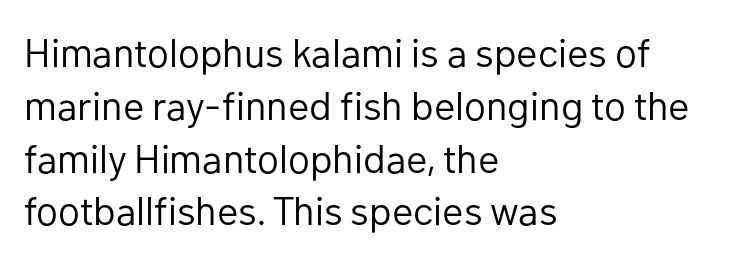
Q: Is the text bold? A: No.
Q: Is the text italic (slanted)? A: No, it is upright.
Q: Is the typeface a serif or a sans-serif typeface? A: Sans-serif.
Q: Is the text underlined? A: No.
Q: How is the paragraph aligned? A: Left-aligned.
Q: Is the spacing between letters normal or unusually wide? A: Normal.
Q: Is the spacing between lines tight, normal or loose? A: Normal.
Q: Width (condensed, normal, or wide)? A: Normal.
Q: Stroke contrast? A: Low.
Q: x-height? A: Medium.
Q: Monospaced? A: No.
